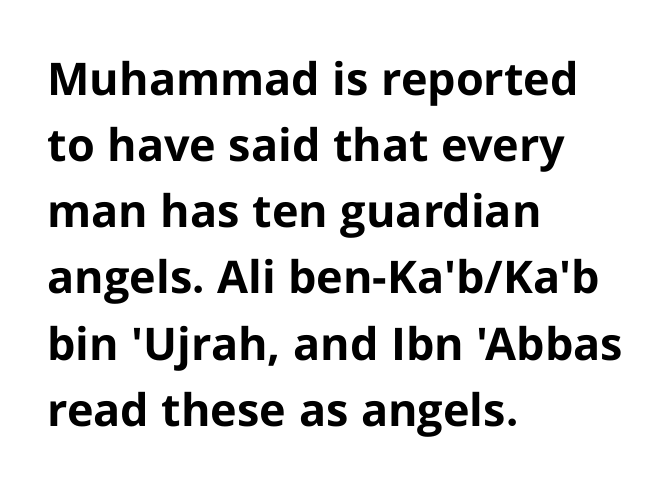
The image shows 45 px bold sans-serif type, upright; set left-aligned, normal line spacing (1.47x), normal letter spacing, not underlined; low stroke contrast and a medium x-height.
